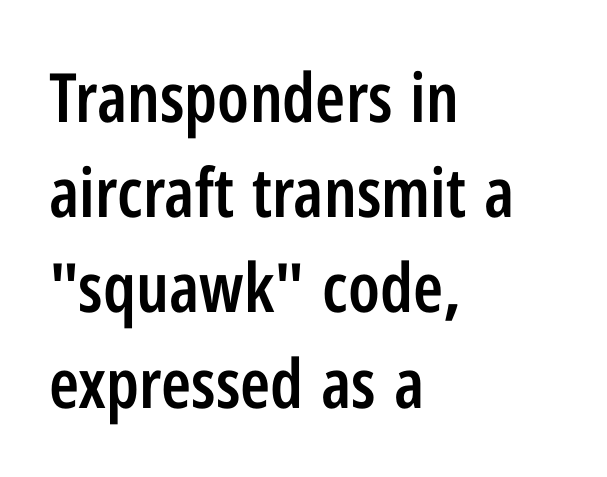
{"serif": "no", "italic": "no", "bold": "semi", "weight": "semibold", "width": "condensed", "stroke_contrast": "low", "x_height": "medium", "monospaced": "no", "underline": "no", "align": "left", "line_spacing": "normal", "line_spacing_ratio": 1.4, "letter_spacing": "normal", "letter_spacing_em": 0.0, "glyph_px": 68}
